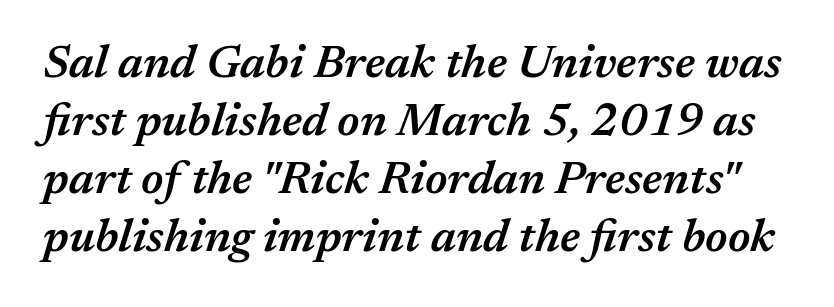
{"italic": "yes", "lean": "right", "slant_degrees": 17, "bold": "semi", "weight": "semibold", "width": "normal", "stroke_contrast": "medium", "x_height": "medium", "monospaced": "no", "underline": "no", "line_spacing": "normal", "line_spacing_ratio": 1.26, "letter_spacing": "normal", "letter_spacing_em": 0.0, "glyph_px": 46}
